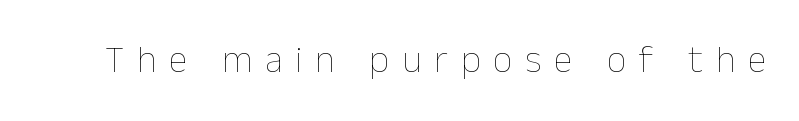
{"italic": "no", "bold": "no", "weight": "thin", "width": "normal", "stroke_contrast": "low", "x_height": "medium", "monospaced": "no", "underline": "no", "letter_spacing": "wide", "letter_spacing_em": 0.34, "glyph_px": 38}
